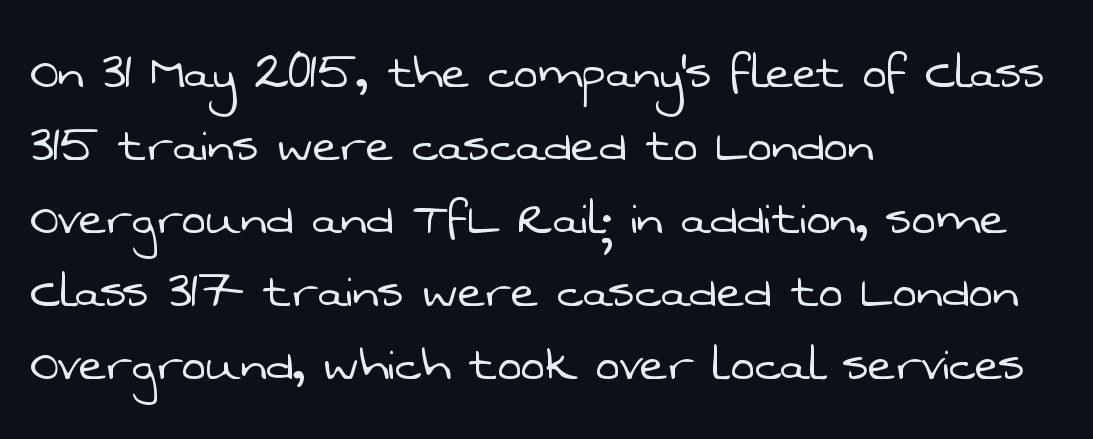
The image shows 58 px light sans-serif type; set left-aligned, normal line spacing (1.26x), normal letter spacing, not underlined; low stroke contrast and a medium x-height.
